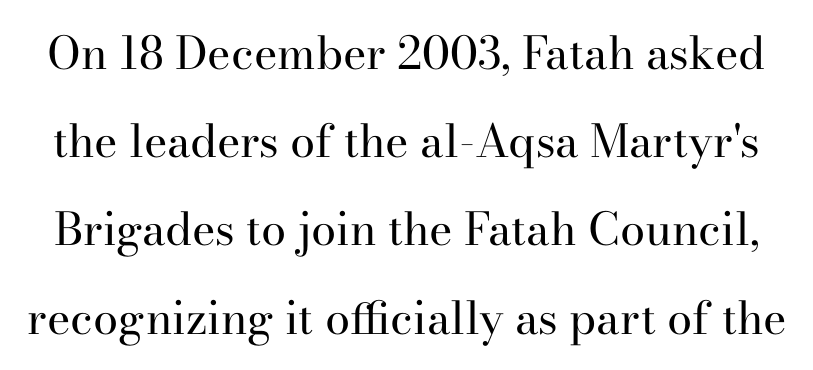
Q: Is the text bold? A: No.
Q: Is the text italic (slanted)? A: No, it is upright.
Q: Is the typeface a serif or a sans-serif typeface? A: Serif.
Q: Is the text underlined? A: No.
Q: Is the spacing between letters normal or unusually wide? A: Normal.
Q: Is the spacing between lines tight, normal or loose? A: Loose.
Q: Width (condensed, normal, or wide)? A: Normal.
Q: Stroke contrast? A: High.
Q: x-height? A: Small.
Q: Monospaced? A: No.
